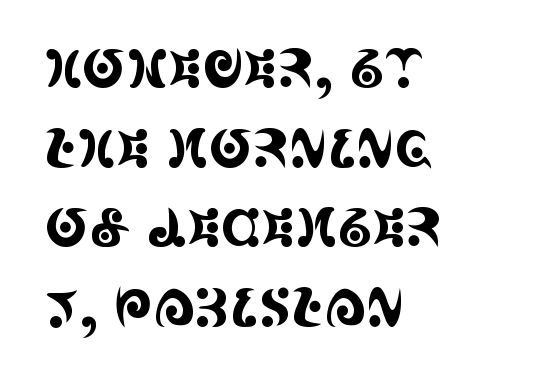
Character widths vary here, with narrow letters taking less room than wide ones. Whoever set this chose a conventional vertical rhythm. The passage shown has conventional tracking throughout. It's the straight-up-and-down kind of type. No word sits above an underline.
